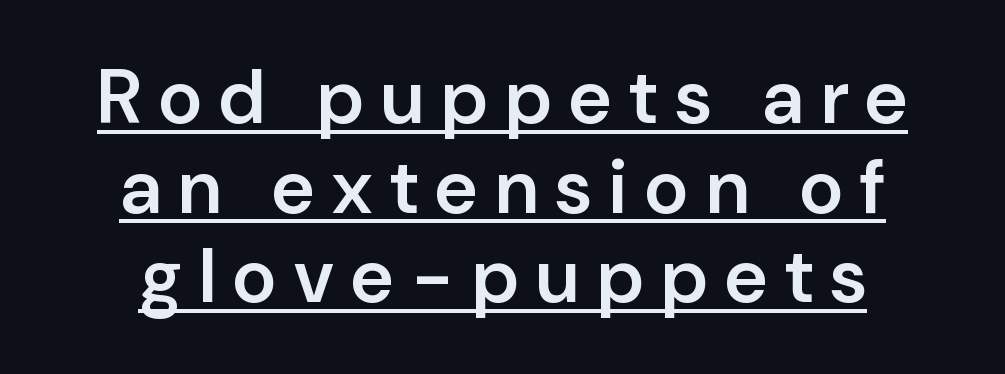
Q: Is the text bold? A: Semi-bold.
Q: Is the text italic (slanted)? A: No, it is upright.
Q: Is the typeface a serif or a sans-serif typeface? A: Sans-serif.
Q: Is the text underlined? A: Yes.
Q: How is the paragraph aligned? A: Centered.
Q: Is the spacing between letters normal or unusually wide? A: Unusually wide.
Q: Width (condensed, normal, or wide)? A: Normal.
Q: Stroke contrast? A: Low.
Q: x-height? A: Medium.
Q: Monospaced? A: No.
